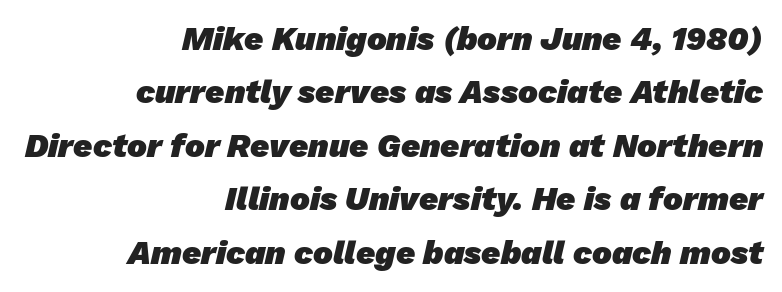
{"serif": "no", "bold": "yes", "weight": "heavy", "width": "normal", "stroke_contrast": "low", "x_height": "medium", "monospaced": "no", "underline": "no", "align": "right", "line_spacing": "normal", "line_spacing_ratio": 1.62, "letter_spacing": "normal", "letter_spacing_em": 0.0, "glyph_px": 33}
